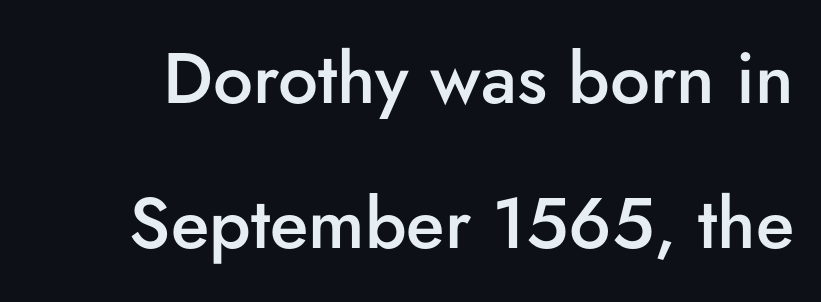
Q: Is the text bold? A: Semi-bold.
Q: Is the text italic (slanted)? A: No, it is upright.
Q: Is the typeface a serif or a sans-serif typeface? A: Sans-serif.
Q: Is the text underlined? A: No.
Q: Is the spacing between letters normal or unusually wide? A: Normal.
Q: Is the spacing between lines tight, normal or loose? A: Loose.
Q: Width (condensed, normal, or wide)? A: Normal.
Q: Stroke contrast? A: Low.
Q: x-height? A: Small.
Q: Monospaced? A: No.
